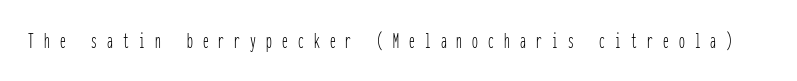
{"italic": "no", "bold": "no", "underline": "no", "letter_spacing": "wide", "letter_spacing_em": 0.44, "glyph_px": 23}
